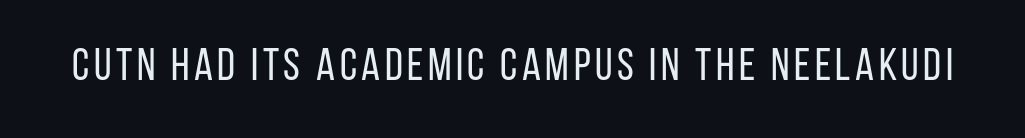
The space beneath each line is pristine and unruled. Is the type heavy? It reads as light-to-regular instead. What kind of face is this? One without serifs — a sans. Unlike italic type, these characters show no tilt at all. Each letter keeps its own natural width here, so spacing adapts to shape.
